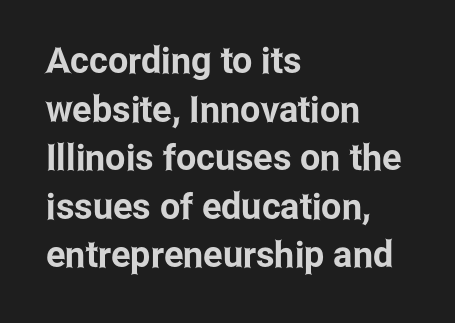
{"serif": "no", "italic": "no", "width": "condensed", "stroke_contrast": "low", "x_height": "medium", "monospaced": "no", "underline": "no", "align": "left", "line_spacing": "normal", "line_spacing_ratio": 1.35, "letter_spacing": "normal", "letter_spacing_em": 0.0, "glyph_px": 36}
